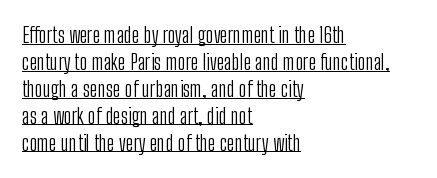
The image shows 21 px text type, upright; set left-aligned, normal line spacing (1.28x), normal letter spacing, underlined.
